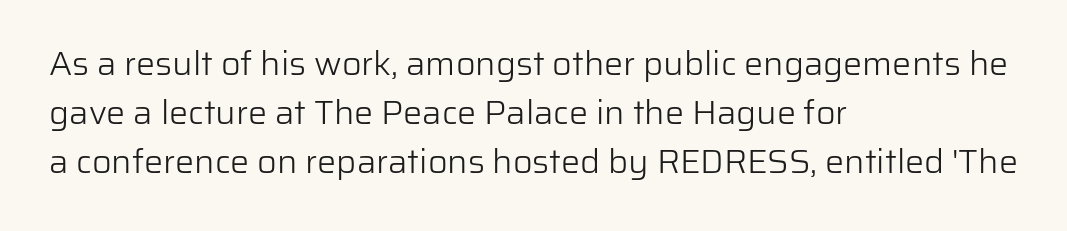
Q: Is the text bold? A: No.
Q: Is the text italic (slanted)? A: No, it is upright.
Q: Is the typeface a serif or a sans-serif typeface? A: Sans-serif.
Q: Is the text underlined? A: No.
Q: How is the paragraph aligned? A: Left-aligned.
Q: Is the spacing between letters normal or unusually wide? A: Normal.
Q: Is the spacing between lines tight, normal or loose? A: Normal.
Q: Width (condensed, normal, or wide)? A: Normal.
Q: Stroke contrast? A: Low.
Q: x-height? A: Medium.
Q: Monospaced? A: No.
